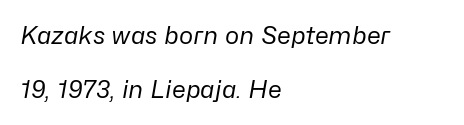
The paragraph shown leans on its left margin. The passage shown is not bold in any degree. Does the lettering tilt? It does — this is italic. This sample uses plain, unmodified letter spacing. The space beneath each line is pristine and unruled. Notice the wide empty band between every row — that's loose leading.
